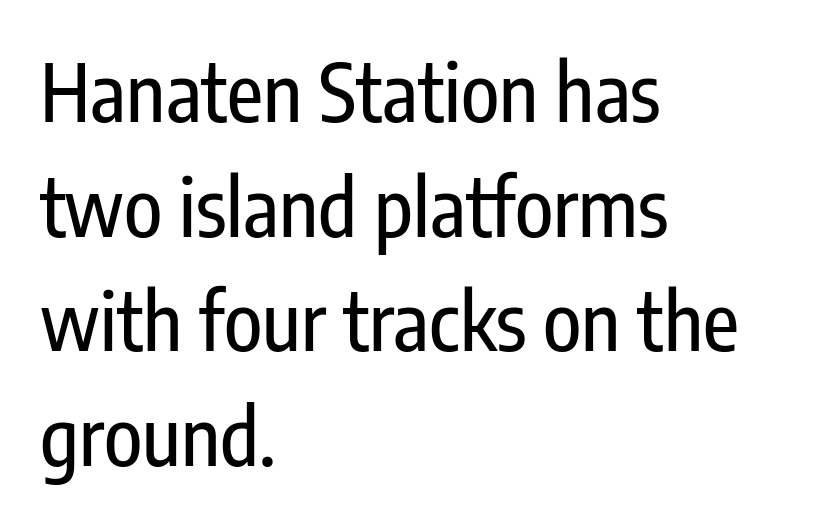
{"serif": "no", "italic": "no", "width": "condensed", "stroke_contrast": "low", "x_height": "medium", "monospaced": "no", "underline": "no", "align": "left", "line_spacing": "normal", "line_spacing_ratio": 1.45, "letter_spacing": "normal", "letter_spacing_em": 0.0, "glyph_px": 79}
